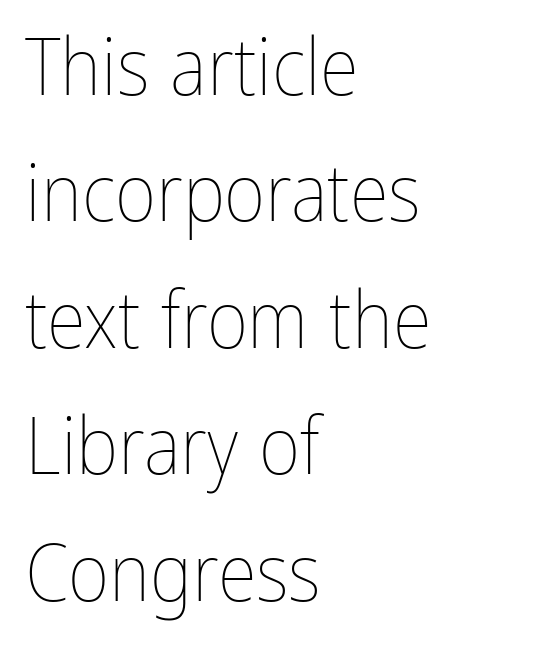
A bare baseline throughout the passage. Is this a fixed-width face? No — the glyphs have proportional, varying widths. The compositor pushed each line to the left boundary. Unlike italic type, these characters show no tilt at all.
